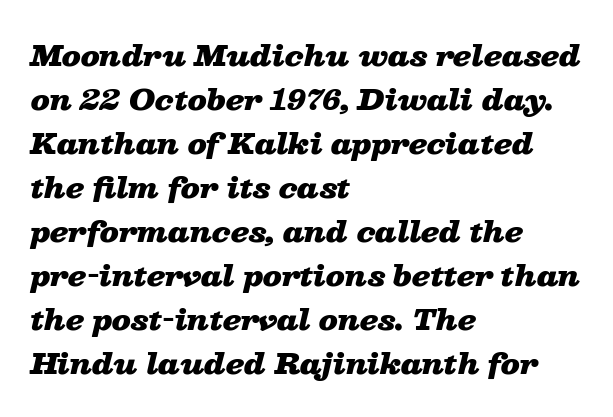
The image shows 28 px heavy, wide type, italic (leaning right); set left-aligned, normal line spacing (1.57x), normal letter spacing, not underlined; low stroke contrast and a medium x-height.
